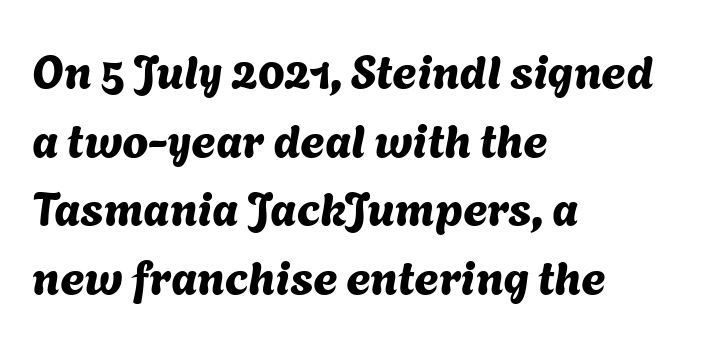
Q: Is the typeface a serif or a sans-serif typeface? A: Sans-serif.
Q: Is the text underlined? A: No.
Q: How is the paragraph aligned? A: Left-aligned.
Q: Is the spacing between letters normal or unusually wide? A: Normal.
Q: Is the spacing between lines tight, normal or loose? A: Normal.
Q: Width (condensed, normal, or wide)? A: Normal.
Q: Stroke contrast? A: Medium.
Q: x-height? A: Medium.
Q: Monospaced? A: No.
